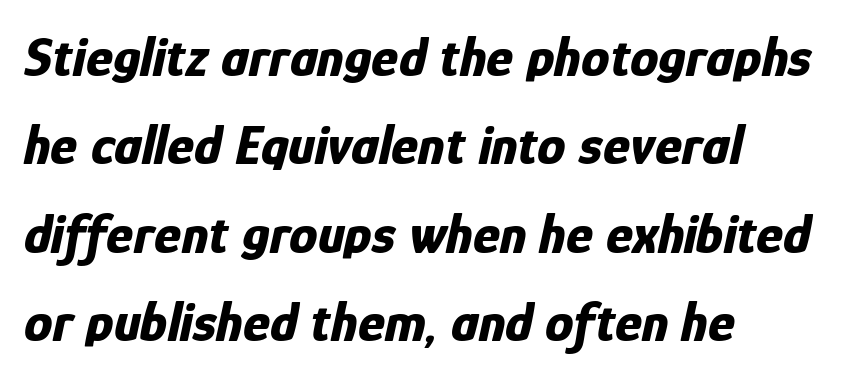
The image shows 57 px bold, condensed type, italic (leaning right); set left-aligned, normal line spacing (1.55x), normal letter spacing, not underlined; low stroke contrast and a medium x-height.
